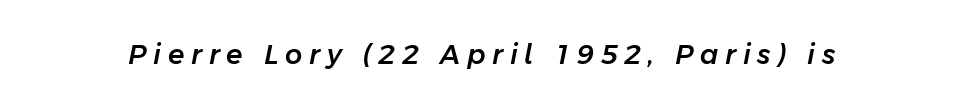
Q: Is the text italic (slanted)? A: Yes, it leans right by about 11 degrees.
Q: Is the text underlined? A: No.
Q: Is the spacing between letters normal or unusually wide? A: Unusually wide.
